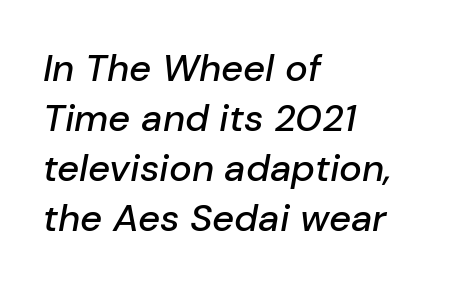
The image shows 38 px text type, italic (leaning right); set left-aligned, normal line spacing (1.32x), normal letter spacing, not underlined; low stroke contrast and a medium x-height.
